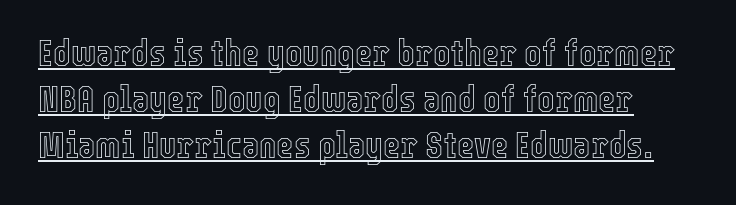
Style check: upright. Standard letterfit; no display-style spreading of the glyphs. Proportional: the letters do not fall into vertical columns. The specimen includes a rule beneath the text block's lines. Notice how descenders clear the ascenders below comfortably — that's standard leading.
